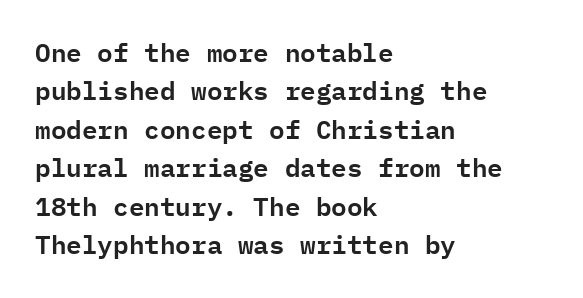
The image shows 26 px text type, upright; set left-aligned, normal line spacing (1.48x), normal letter spacing, not underlined.
